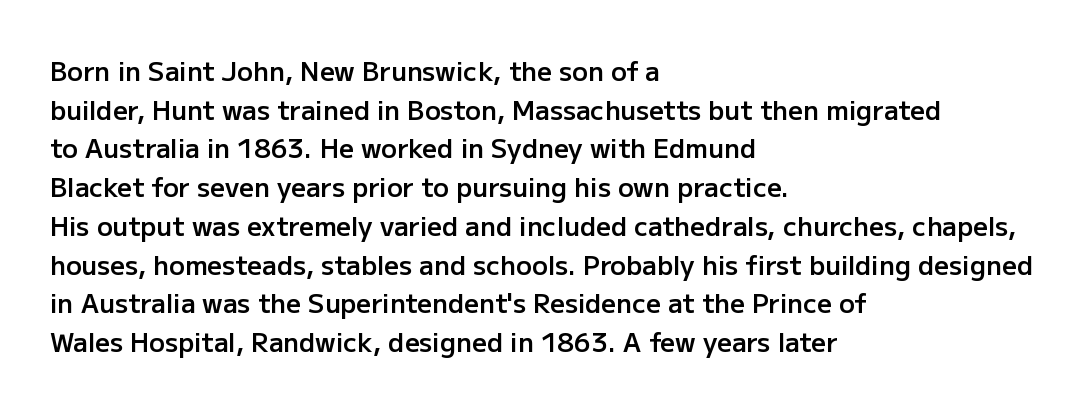
{"italic": "no", "bold": "semi", "underline": "no", "align": "left", "line_spacing": "normal", "line_spacing_ratio": 1.49, "letter_spacing": "normal", "letter_spacing_em": 0.0, "glyph_px": 26}
